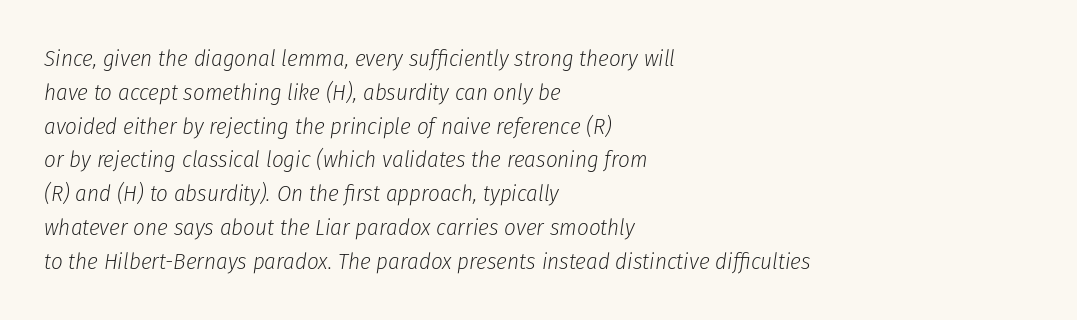
Anything drawn beneath the words? Only blank space. The rendering applies a slant to the glyphs. This rendering leaves character spacing at its baseline value. The typesetting does not lean heavy: it is not bold. Line starts are locked; line ends wander. Rows of type keep a routine distance in the vertical direction.
